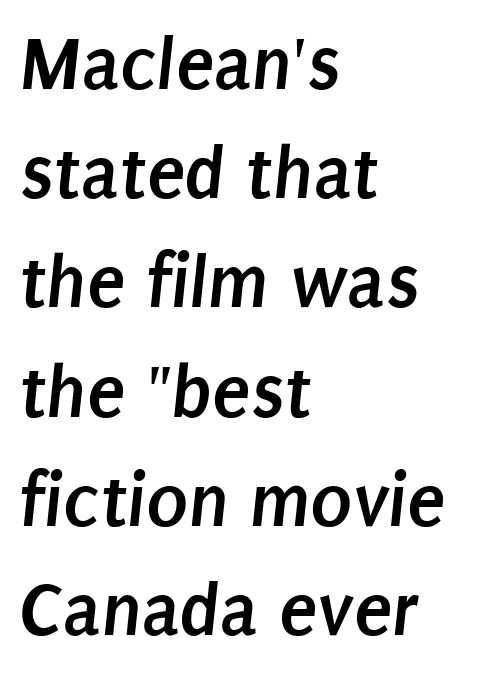
Q: Is the text bold? A: Yes.
Q: Is the typeface a serif or a sans-serif typeface? A: Sans-serif.
Q: Is the text underlined? A: No.
Q: How is the paragraph aligned? A: Left-aligned.
Q: Is the spacing between letters normal or unusually wide? A: Normal.
Q: Is the spacing between lines tight, normal or loose? A: Normal.
Q: Width (condensed, normal, or wide)? A: Condensed.
Q: Stroke contrast? A: Low.
Q: x-height? A: Large.
Q: Monospaced? A: No.
